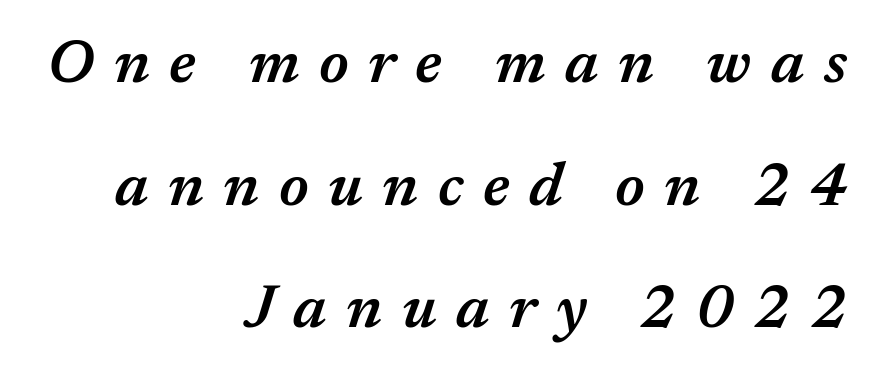
Q: Is the text bold? A: Semi-bold.
Q: Is the text italic (slanted)? A: Yes, it leans right by about 17 degrees.
Q: Is the text underlined? A: No.
Q: How is the paragraph aligned? A: Right-aligned.
Q: Is the spacing between letters normal or unusually wide? A: Unusually wide.
Q: Is the spacing between lines tight, normal or loose? A: Loose.
Q: Width (condensed, normal, or wide)? A: Normal.
Q: Stroke contrast? A: Medium.
Q: x-height? A: Medium.
Q: Monospaced? A: No.
